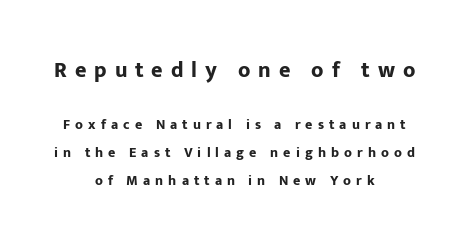
The horizontal fit of the characters is loose and conspicuously gappy. Quick note: interline space is abundant. I'd describe the lettering as bold — thick and assertive. Which of the two is more prominent by size? The first, at the top.
